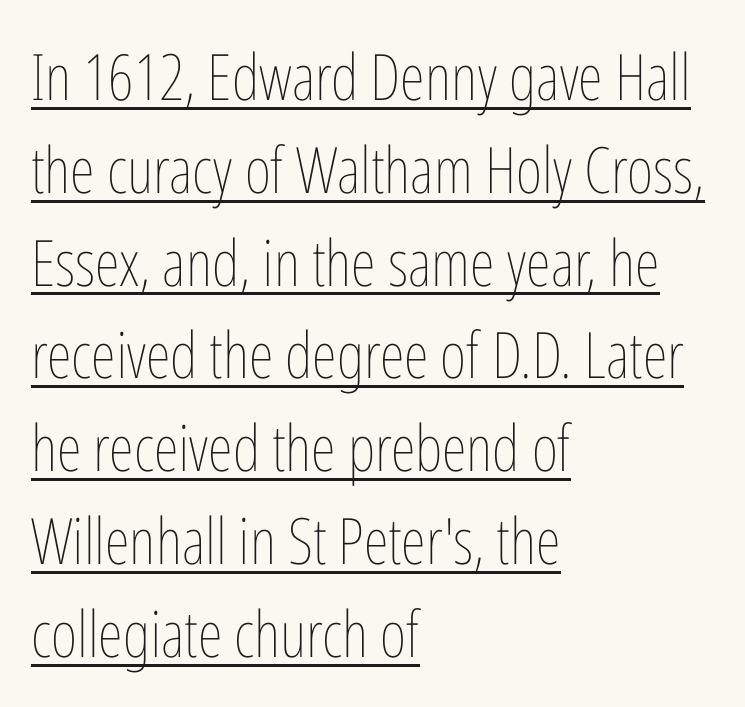
Q: Is the text bold? A: No.
Q: Is the text italic (slanted)? A: No, it is upright.
Q: Is the text underlined? A: Yes.
Q: How is the paragraph aligned? A: Left-aligned.
Q: Is the spacing between letters normal or unusually wide? A: Normal.
Q: Is the spacing between lines tight, normal or loose? A: Normal.
Q: Width (condensed, normal, or wide)? A: Condensed.
Q: Stroke contrast? A: Low.
Q: x-height? A: Medium.
Q: Monospaced? A: No.
